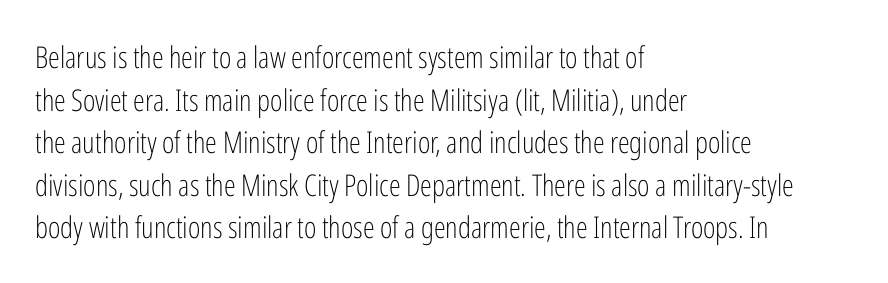
The image shows 30 px light, condensed sans-serif type, upright; set left-aligned, normal line spacing (1.42x), normal letter spacing, not underlined; low stroke contrast and a medium x-height.
